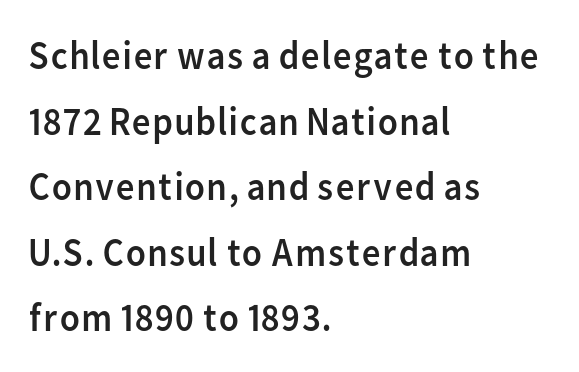
Q: Is the text bold? A: No.
Q: Is the text italic (slanted)? A: No, it is upright.
Q: Is the typeface a serif or a sans-serif typeface? A: Sans-serif.
Q: Is the text underlined? A: No.
Q: How is the paragraph aligned? A: Left-aligned.
Q: Is the spacing between letters normal or unusually wide? A: Normal.
Q: Is the spacing between lines tight, normal or loose? A: Normal.
Q: Width (condensed, normal, or wide)? A: Normal.
Q: Stroke contrast? A: Low.
Q: x-height? A: Medium.
Q: Monospaced? A: No.
